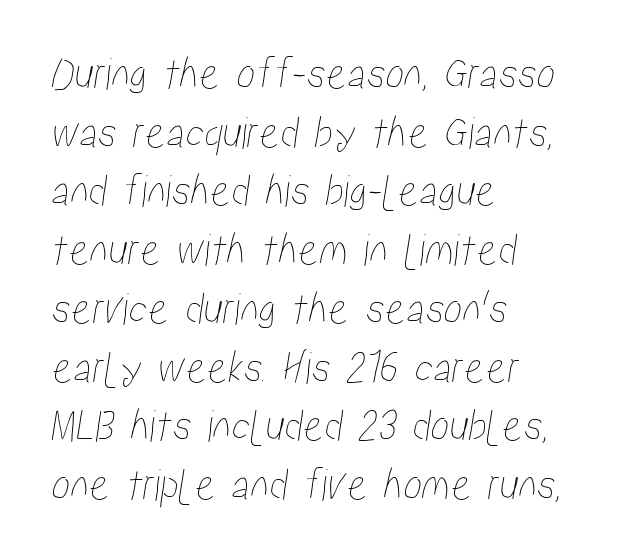
{"width": "condensed", "stroke_contrast": "low", "x_height": "medium", "monospaced": "no", "underline": "no", "align": "left", "line_spacing": "normal", "line_spacing_ratio": 1.25, "letter_spacing": "normal", "letter_spacing_em": 0.0, "glyph_px": 47}
